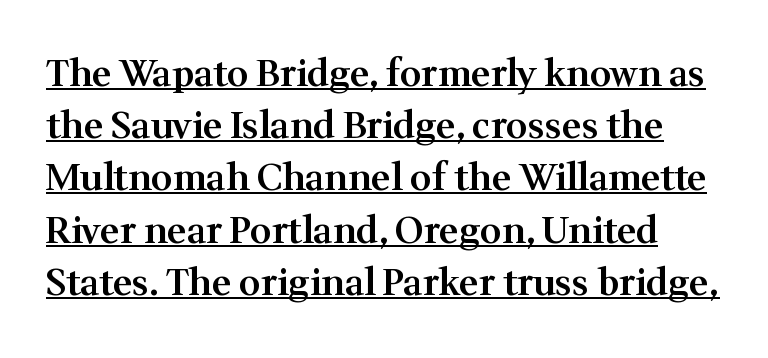
The image shows 37 px semibold serif type, upright; set normal line spacing (1.41x), normal letter spacing, underlined; medium stroke contrast and a medium x-height.
